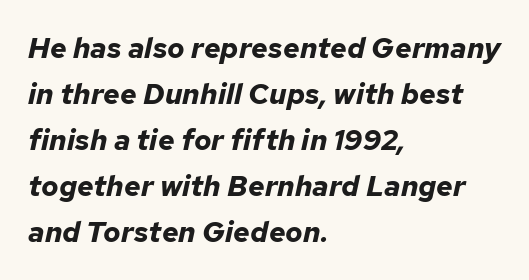
The passage shown is typed in a proportional face where columns would drift. Check the space under the baseline: it is left empty. Is the letter spacing exaggerated? No — it looks like the ordinary default. One-word summary of the alignment: left.
